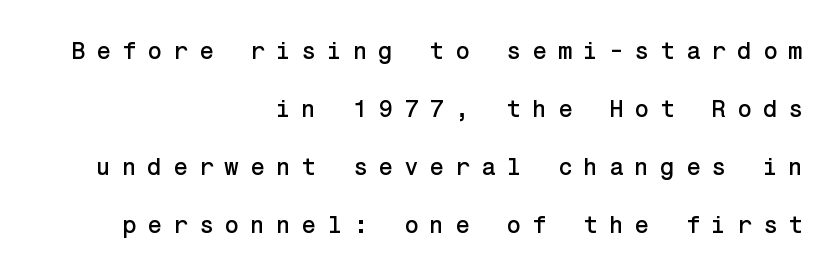
Honestly, there is no underline to notice here at all. A typesetter would call this heavily tracked-out type. The leading is generous, giving the passage an open texture. Horizontally, the lines are justified to the trailing edge only. When letters stand straight like this, we call the style roman or upright.
